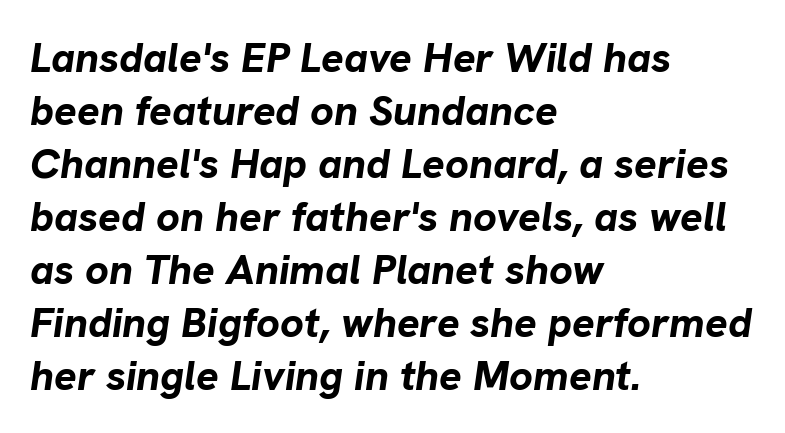
Q: Is the text bold? A: Yes.
Q: Is the text italic (slanted)? A: Yes, it leans right by about 8 degrees.
Q: Is the text underlined? A: No.
Q: How is the paragraph aligned? A: Left-aligned.
Q: Is the spacing between letters normal or unusually wide? A: Normal.
Q: Is the spacing between lines tight, normal or loose? A: Normal.
Q: Width (condensed, normal, or wide)? A: Normal.
Q: Stroke contrast? A: Low.
Q: x-height? A: Medium.
Q: Monospaced? A: No.
